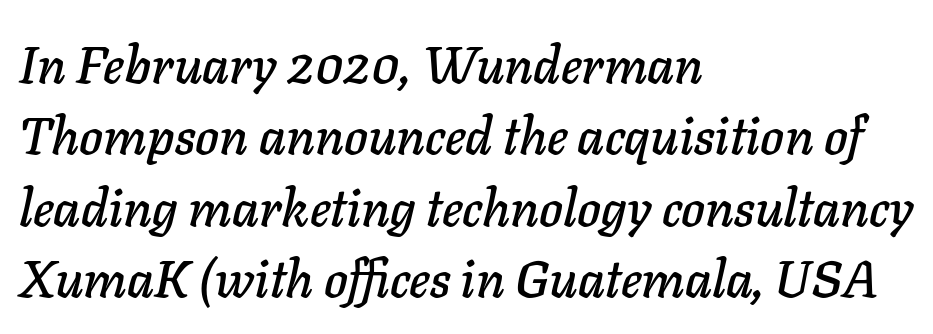
Q: Is the text italic (slanted)? A: Yes, it leans right by about 11 degrees.
Q: Is the text underlined? A: No.
Q: How is the paragraph aligned? A: Left-aligned.
Q: Is the spacing between letters normal or unusually wide? A: Normal.
Q: Is the spacing between lines tight, normal or loose? A: Normal.
Q: Width (condensed, normal, or wide)? A: Normal.
Q: Stroke contrast? A: Low.
Q: x-height? A: Medium.
Q: Monospaced? A: No.
